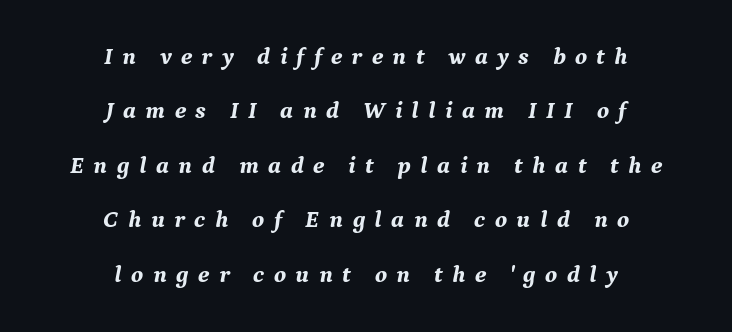
Q: Is the text bold? A: Yes.
Q: Is the text italic (slanted)? A: Yes, it leans right by about 9 degrees.
Q: Is the text underlined? A: No.
Q: How is the paragraph aligned? A: Centered.
Q: Is the spacing between letters normal or unusually wide? A: Unusually wide.
Q: Is the spacing between lines tight, normal or loose? A: Loose.
